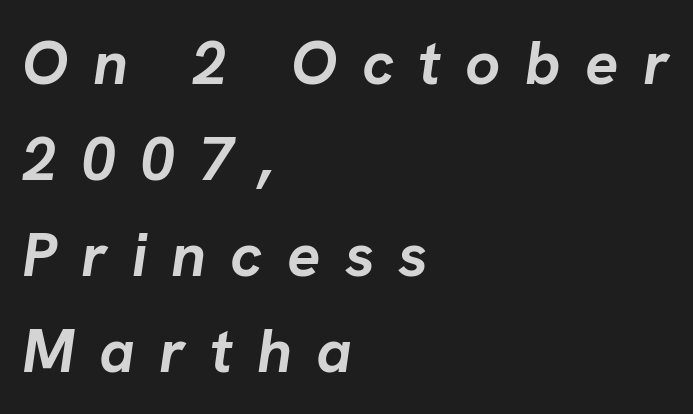
{"italic": "yes", "lean": "right", "slant_degrees": 8, "bold": "yes", "weight": "semibold", "width": "normal", "stroke_contrast": "low", "x_height": "medium", "monospaced": "no", "underline": "no", "align": "left", "line_spacing": "normal", "line_spacing_ratio": 1.55, "letter_spacing": "wide", "letter_spacing_em": 0.39, "glyph_px": 62}
